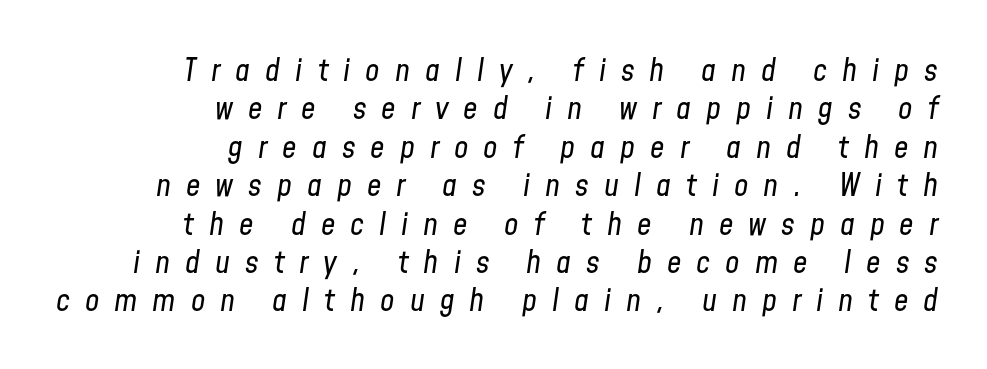
How are the letters spaced? Widely, with obvious added tracking. These lines are rendered in a variable-pitch font. Compared with a flush-left layout, this one pins lines to the opposite, right side. Caption: face not bold, strokes unweighted. It's the slanting kind of type.
